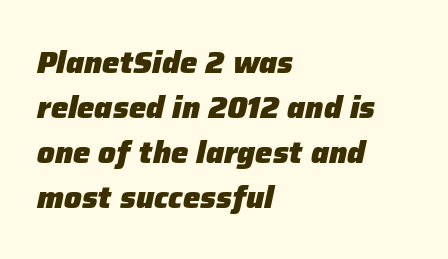
This sample uses an oblique cut, with every glyph tilted off the vertical. The passage is arranged the way most books set body copy — flush left. Type without underlining. Each glyph is drawn with heavy, bold strokes. Interline gaps are of average width in this sample.
